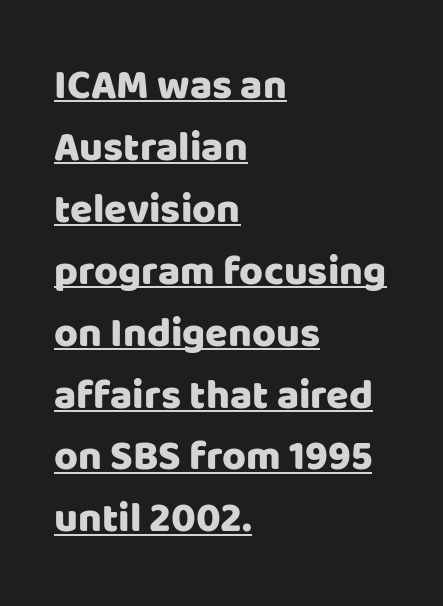
Q: Is the text italic (slanted)? A: No, it is upright.
Q: Is the typeface a serif or a sans-serif typeface? A: Sans-serif.
Q: Is the text underlined? A: Yes.
Q: How is the paragraph aligned? A: Left-aligned.
Q: Is the spacing between letters normal or unusually wide? A: Normal.
Q: Is the spacing between lines tight, normal or loose? A: Normal.
Q: Width (condensed, normal, or wide)? A: Normal.
Q: Stroke contrast? A: Low.
Q: x-height? A: Large.
Q: Monospaced? A: No.
